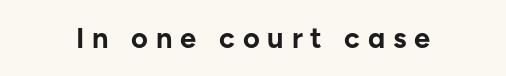
Q: Is the text bold? A: Yes.
Q: Is the text italic (slanted)? A: No, it is upright.
Q: Is the typeface a serif or a sans-serif typeface? A: Sans-serif.
Q: Is the text underlined? A: No.
Q: Is the spacing between letters normal or unusually wide? A: Unusually wide.
Q: Width (condensed, normal, or wide)? A: Normal.
Q: Stroke contrast? A: Low.
Q: x-height? A: Medium.
Q: Monospaced? A: No.
